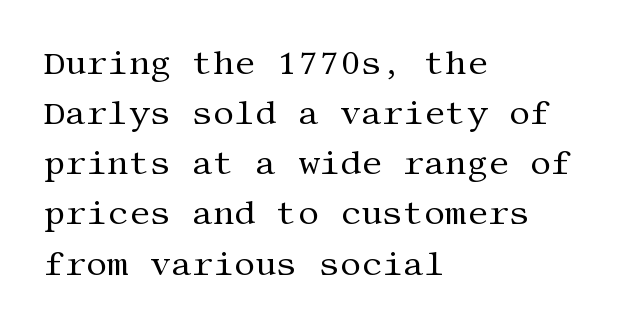
Q: Is the text bold? A: No.
Q: Is the text italic (slanted)? A: No, it is upright.
Q: Is the typeface a serif or a sans-serif typeface? A: Serif.
Q: Is the text underlined? A: No.
Q: How is the paragraph aligned? A: Left-aligned.
Q: Is the spacing between letters normal or unusually wide? A: Normal.
Q: Is the spacing between lines tight, normal or loose? A: Normal.
Q: Width (condensed, normal, or wide)? A: Normal.
Q: Stroke contrast? A: Medium.
Q: x-height? A: Large.
